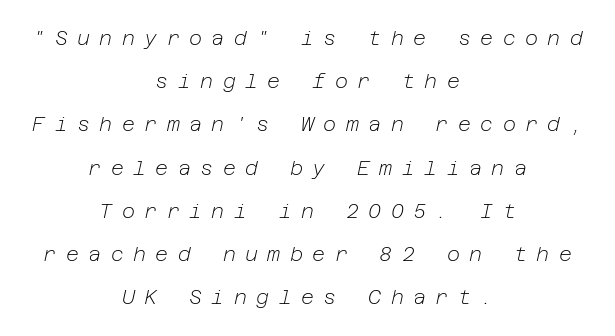
{"italic": "yes", "lean": "right", "slant_degrees": 12, "bold": "no", "underline": "no", "align": "center", "line_spacing": "loose", "line_spacing_ratio": 2.16, "letter_spacing": "wide", "letter_spacing_em": 0.47, "glyph_px": 20}
